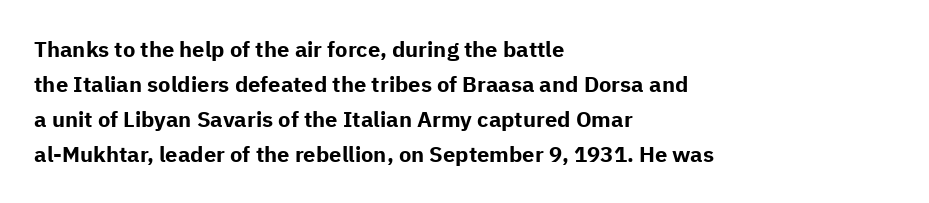
The image shows 22 px bold type, upright; set left-aligned, normal line spacing (1.59x), normal letter spacing, not underlined.
